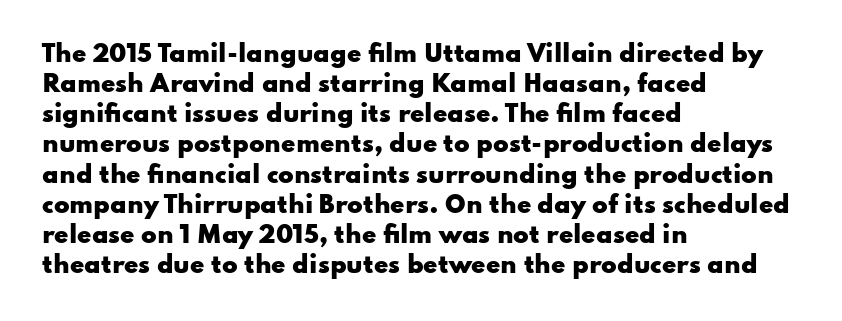
The image shows 23 px bold type, upright; set left-aligned, normal line spacing (1.31x), normal letter spacing, not underlined.
